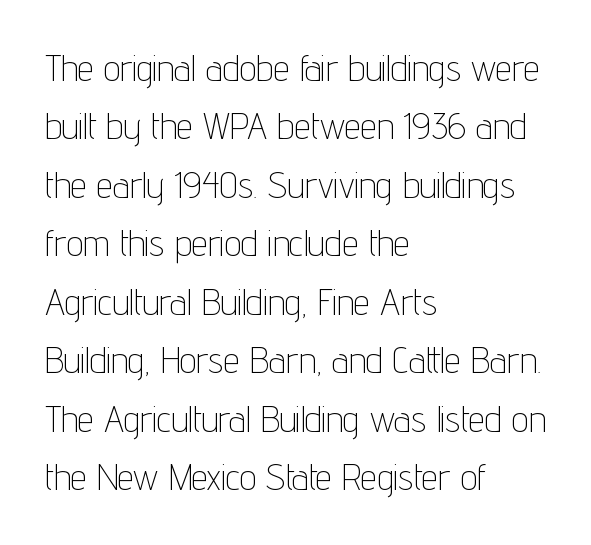
The image shows 37 px thin, condensed sans-serif type, upright; set left-aligned, normal line spacing (1.58x), normal letter spacing, not underlined; low stroke contrast and a medium x-height.
